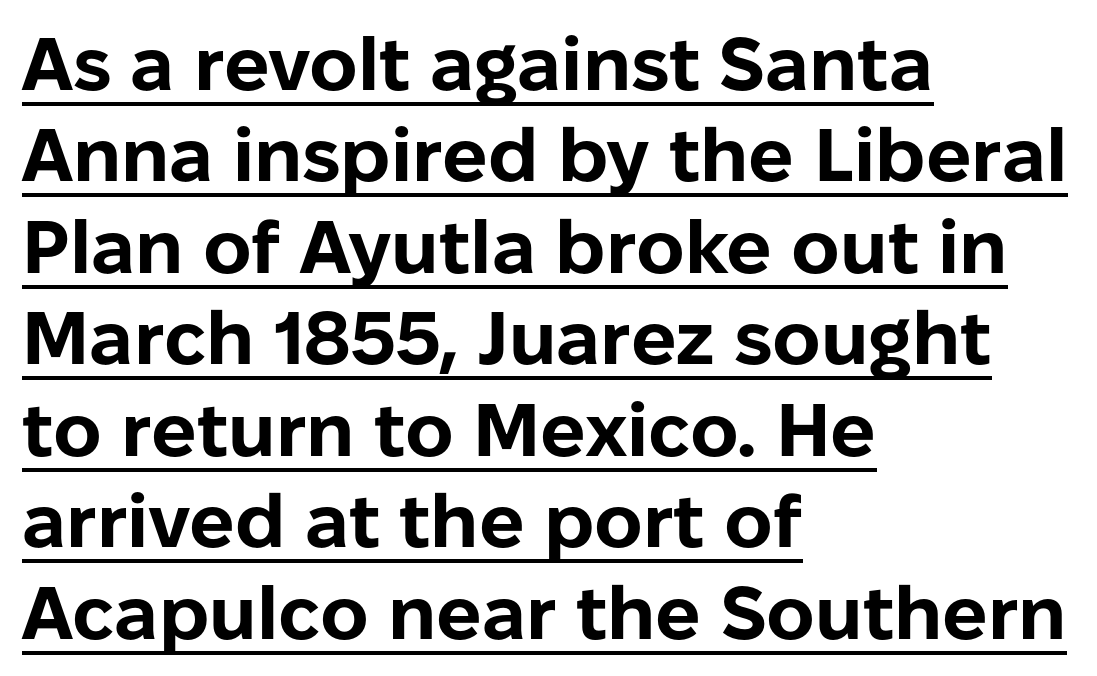
Underlined type. The font family rendered here belongs to the sans-serif group. The lettering holds an erect, upright posture throughout. The face used here is rendered with its standard letterfit. Typesetter's note: full bold, strokes at maximum text heaviness. The typesetter chose a ragged-right arrangement here.
